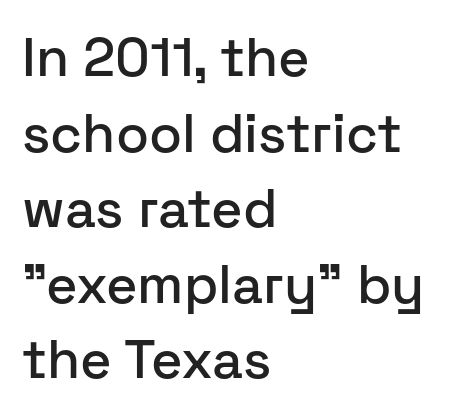
{"serif": "no", "italic": "no", "width": "normal", "stroke_contrast": "low", "x_height": "medium", "monospaced": "no", "underline": "no", "align": "left", "line_spacing": "normal", "line_spacing_ratio": 1.4, "letter_spacing": "normal", "letter_spacing_em": 0.0, "glyph_px": 54}
